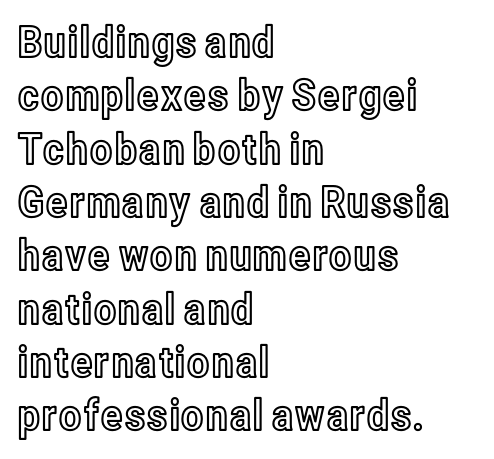
Q: Is the text italic (slanted)? A: No, it is upright.
Q: Is the text underlined? A: No.
Q: How is the paragraph aligned? A: Left-aligned.
Q: Is the spacing between letters normal or unusually wide? A: Normal.
Q: Width (condensed, normal, or wide)? A: Condensed.
Q: x-height? A: Medium.
Q: Monospaced? A: No.
